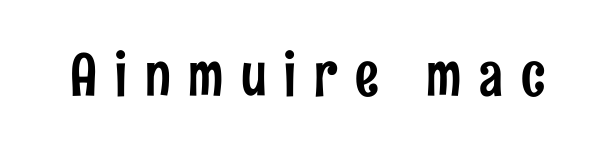
The image shows 59 px condensed sans-serif type, upright; set unusually wide letter spacing (+0.3 em), not underlined; low stroke contrast and a medium x-height.
